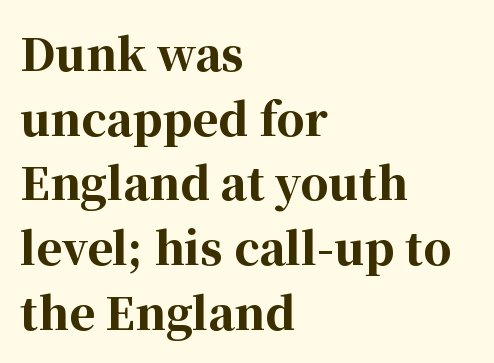
{"serif": "yes", "italic": "no", "bold": "yes", "weight": "bold", "width": "normal", "stroke_contrast": "high", "x_height": "medium", "monospaced": "no", "underline": "no", "align": "left", "line_spacing": "normal", "line_spacing_ratio": 1.47, "letter_spacing": "normal", "letter_spacing_em": 0.0, "glyph_px": 44}
